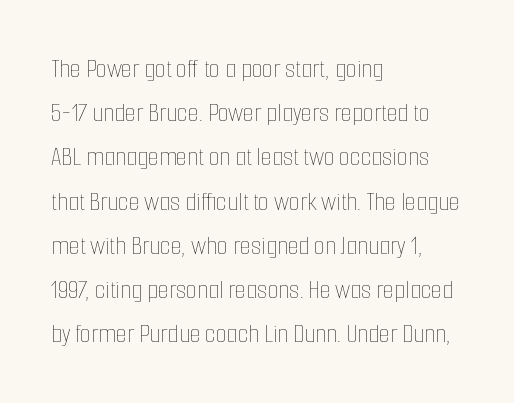
Where is the straight margin? On the left. Proportional: the letters do not fall into vertical columns. Plain, unruled lines of type. Baseline-to-baseline distance is the conventional proportion of letter height. Stems here are at most as thick as an everyday book face.
